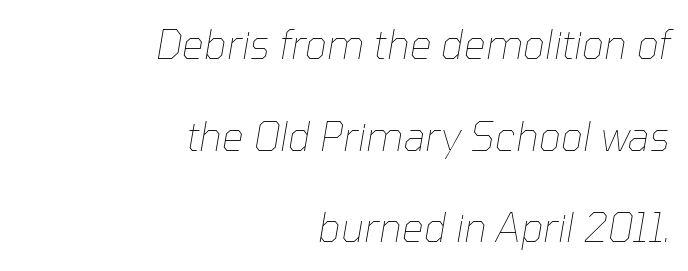
Leading is clearly above the norm, producing a sparse column. You can tell it's italic because the verticals aren't actually vertical. Nobody touched the tracking dial on this one. This sample has the flowing, uneven cadence of proportional lettering. A light-to-regular cut is what we see here. Just letters on the line, the space beneath them empty.
